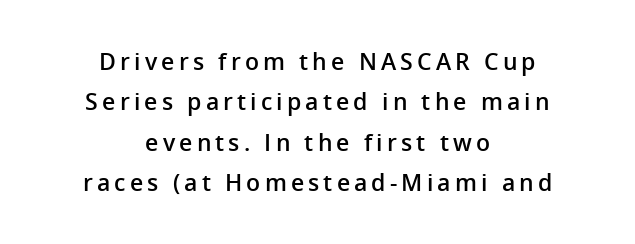
The image shows 23 px text type, upright; set centered, line spacing 1.76x, not underlined.
